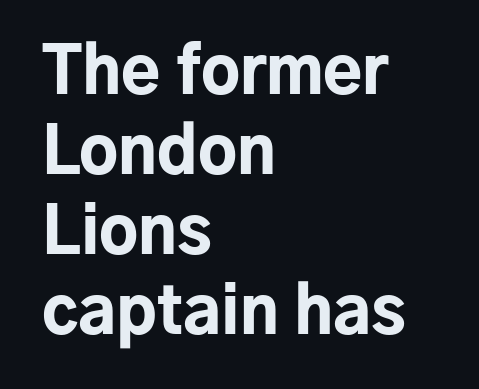
Q: Is the text bold? A: Yes.
Q: Is the text italic (slanted)? A: No, it is upright.
Q: Is the typeface a serif or a sans-serif typeface? A: Sans-serif.
Q: Is the text underlined? A: No.
Q: How is the paragraph aligned? A: Left-aligned.
Q: Is the spacing between letters normal or unusually wide? A: Normal.
Q: Is the spacing between lines tight, normal or loose? A: Normal.
Q: Width (condensed, normal, or wide)? A: Normal.
Q: Stroke contrast? A: Low.
Q: x-height? A: Medium.
Q: Monospaced? A: No.
